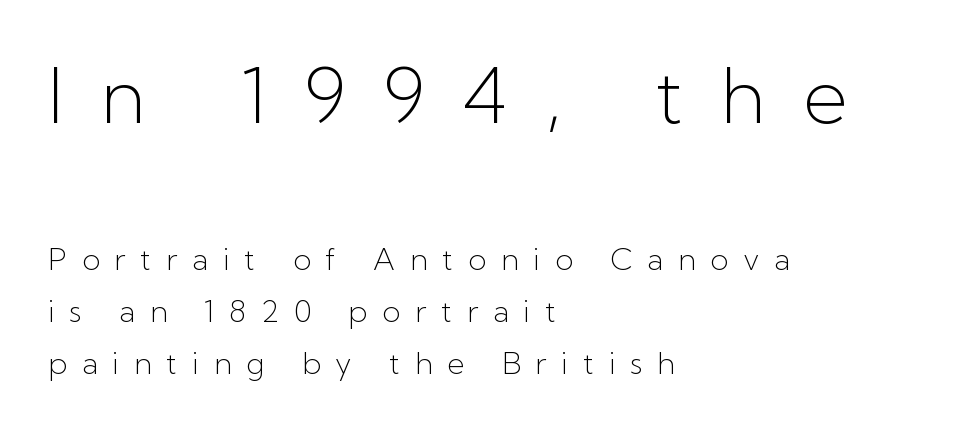
Is this a sans? Yes — the strokes have no serifs. Letters rest on an invisible, unmarked baseline. Look at the tracking — it's clearly loosened, letters drifting apart. Do the characters align in a grid? No, the font is proportional. The emphasis by scale lands on block number one, above. In CSS terms this would be text-align: left.
